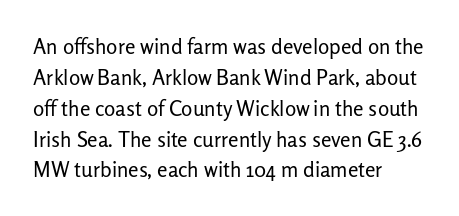
Q: Is the text bold? A: No.
Q: Is the text italic (slanted)? A: No, it is upright.
Q: Is the text underlined? A: No.
Q: How is the paragraph aligned? A: Left-aligned.
Q: Is the spacing between letters normal or unusually wide? A: Normal.
Q: Is the spacing between lines tight, normal or loose? A: Normal.
